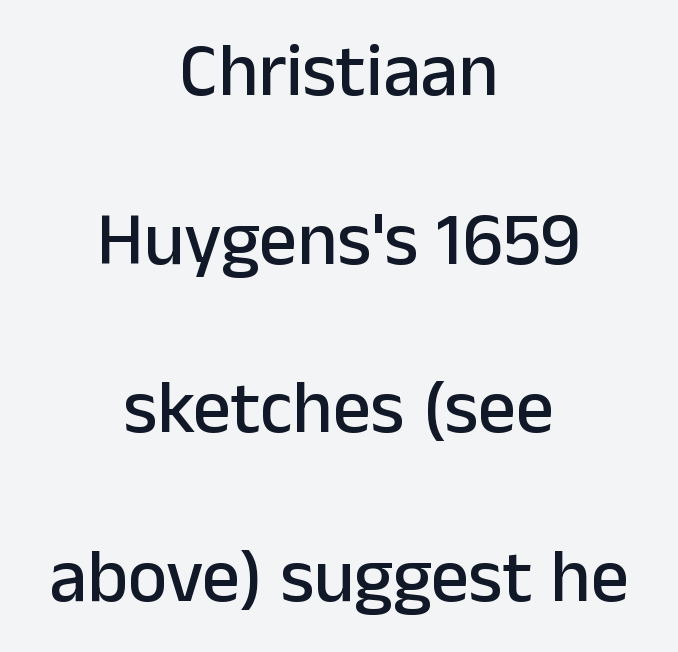
The image shows 75 px sans-serif type, upright; set centered, loose line spacing (2.25x), normal letter spacing, not underlined; low stroke contrast and a medium x-height.
